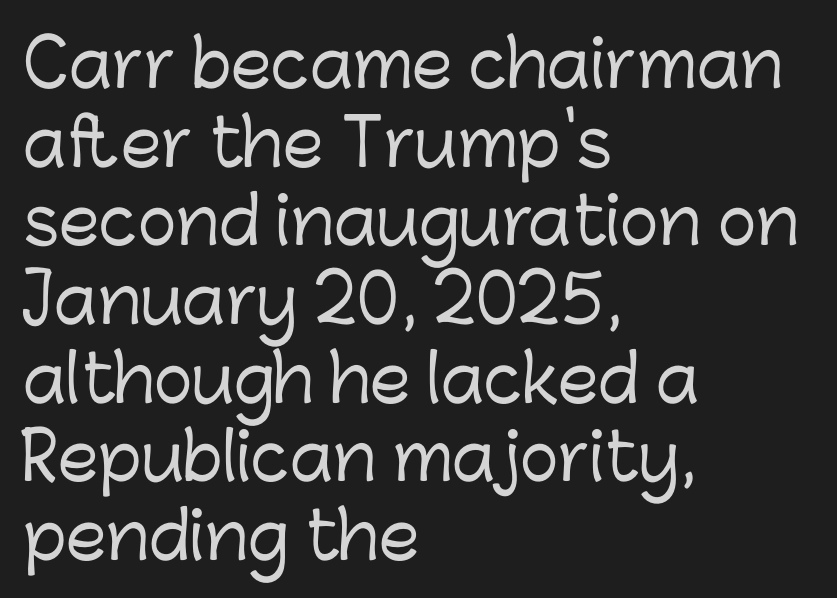
The image shows 65 px sans-serif type, upright; set left-aligned, line spacing 1.21x, normal letter spacing, not underlined; low stroke contrast and a medium x-height.
